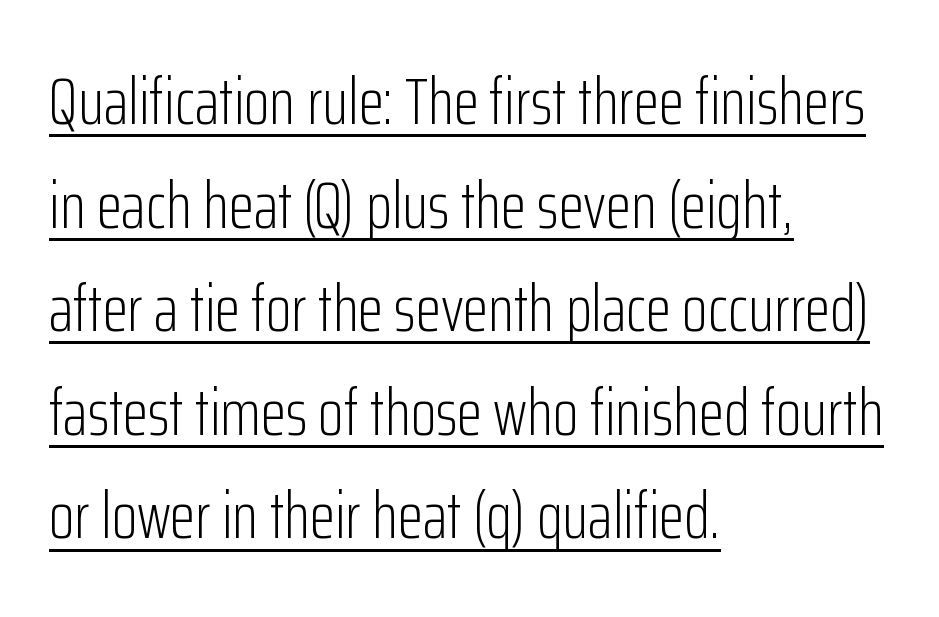
{"serif": "no", "italic": "no", "bold": "no", "weight": "light", "width": "condensed", "stroke_contrast": "low", "x_height": "medium", "monospaced": "no", "underline": "yes", "align": "left", "line_spacing": "normal", "line_spacing_ratio": 1.57, "letter_spacing": "normal", "letter_spacing_em": 0.0, "glyph_px": 66}
